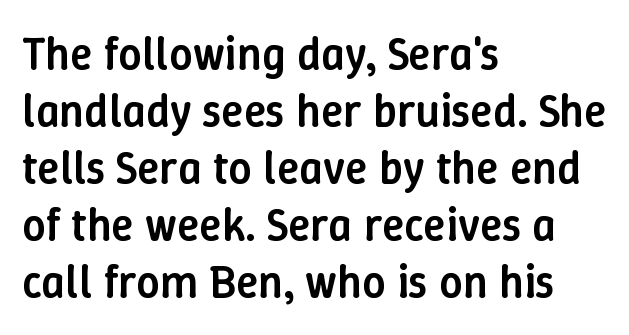
The strip under each line holds only bare page. The line texture is even and compact thanks to regular tracking. The letters stand straight up with perfectly vertical stems. Line starts are locked; line ends wander.
